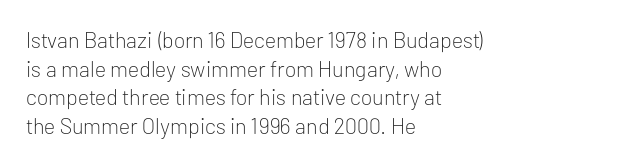
Q: Is the text bold? A: No.
Q: Is the text italic (slanted)? A: No, it is upright.
Q: Is the text underlined? A: No.
Q: How is the paragraph aligned? A: Left-aligned.
Q: Is the spacing between letters normal or unusually wide? A: Normal.
Q: Is the spacing between lines tight, normal or loose? A: Normal.
